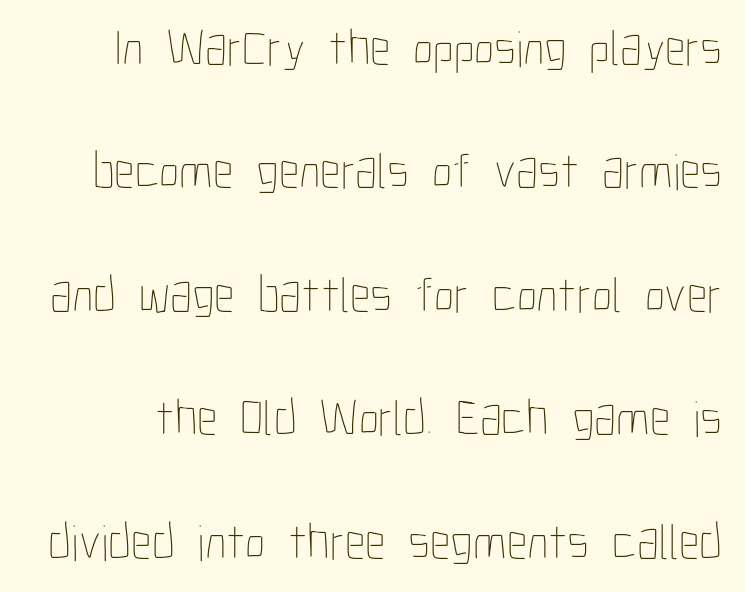
{"italic": "no", "bold": "no", "weight": "thin", "width": "condensed", "stroke_contrast": "low", "x_height": "medium", "monospaced": "no", "underline": "no", "line_spacing": "loose", "line_spacing_ratio": 2.42, "letter_spacing": "normal", "letter_spacing_em": 0.0, "glyph_px": 51}
